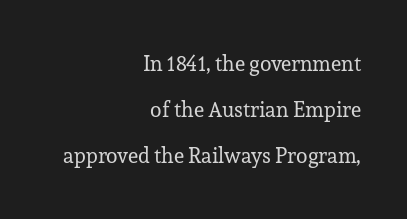
{"italic": "no", "bold": "no", "underline": "no", "align": "right", "line_spacing": "loose", "line_spacing_ratio": 2.2, "letter_spacing": "normal", "letter_spacing_em": 0.0, "glyph_px": 21}
